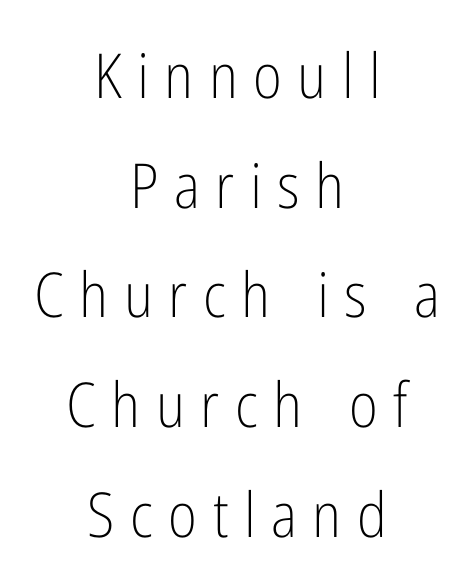
{"serif": "no", "italic": "no", "bold": "no", "weight": "light", "width": "condensed", "stroke_contrast": "low", "x_height": "medium", "monospaced": "no", "underline": "no", "align": "center", "line_spacing_ratio": 1.77, "letter_spacing": "wide", "letter_spacing_em": 0.25, "glyph_px": 62}
